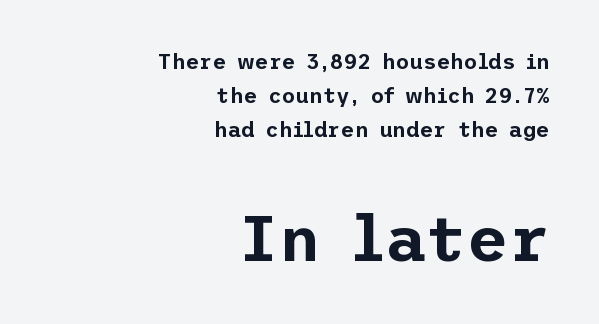
Of the two passages, the one underneath uses the larger point size. Honestly, there is no underline to notice here at all. Is this a sans? Yes — the strokes have no serifs. Do the letters lean? They stand straight. Summary of vertical rhythm: regular, with standard interline spacing. Students, note that the glyphs here touch the page at normal intervals.
